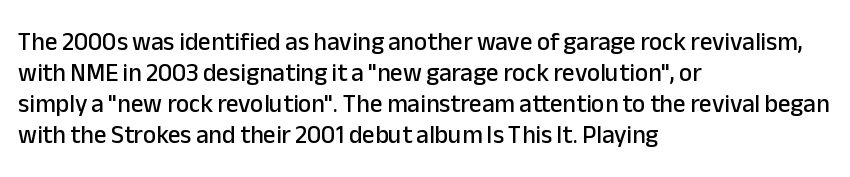
Q: Is the text italic (slanted)? A: No, it is upright.
Q: Is the text underlined? A: No.
Q: How is the paragraph aligned? A: Left-aligned.
Q: Is the spacing between letters normal or unusually wide? A: Normal.
